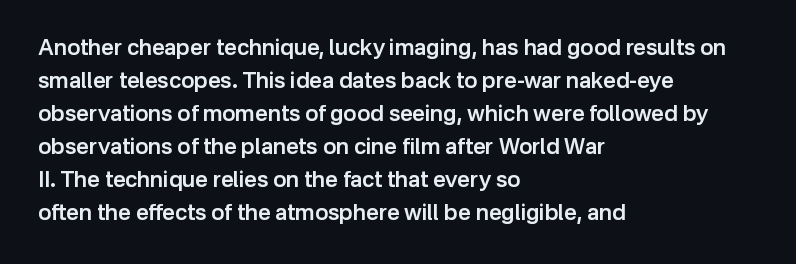
Q: Is the text bold? A: Semi-bold.
Q: Is the text italic (slanted)? A: No, it is upright.
Q: Is the text underlined? A: No.
Q: How is the paragraph aligned? A: Left-aligned.
Q: Is the spacing between letters normal or unusually wide? A: Normal.
Q: Is the spacing between lines tight, normal or loose? A: Normal.
